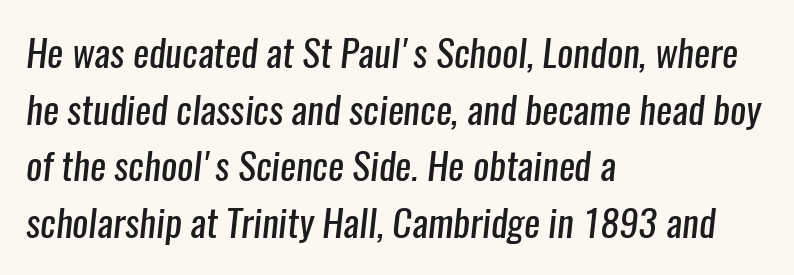
The image shows 38 px regular-weight, condensed sans-serif type; set left-aligned, normal line spacing (1.49x), normal letter spacing, not underlined; low stroke contrast and a medium x-height.
